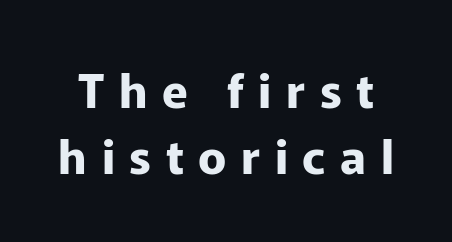
Q: Is the text bold? A: Yes.
Q: Is the text italic (slanted)? A: No, it is upright.
Q: Is the typeface a serif or a sans-serif typeface? A: Sans-serif.
Q: Is the text underlined? A: No.
Q: Is the spacing between letters normal or unusually wide? A: Unusually wide.
Q: Is the spacing between lines tight, normal or loose? A: Normal.
Q: Width (condensed, normal, or wide)? A: Normal.
Q: Stroke contrast? A: Low.
Q: x-height? A: Medium.
Q: Monospaced? A: No.
